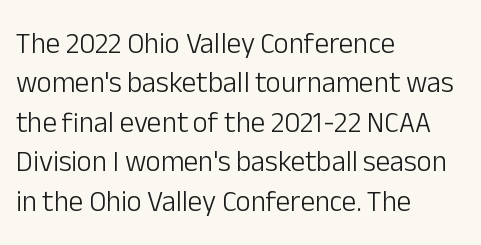
{"serif": "no", "italic": "no", "bold": "no", "weight": "light", "width": "normal", "stroke_contrast": "low", "x_height": "medium", "monospaced": "no", "underline": "no", "align": "left", "line_spacing": "normal", "line_spacing_ratio": 1.36, "letter_spacing": "normal", "letter_spacing_em": 0.0, "glyph_px": 29}
